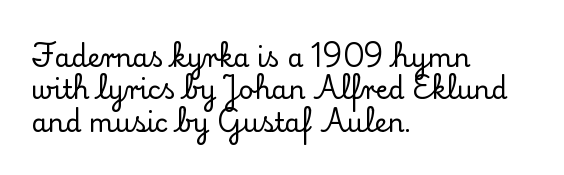
The image shows 26 px text type, upright; set left-aligned, normal line spacing (1.25x), normal letter spacing, not underlined.
